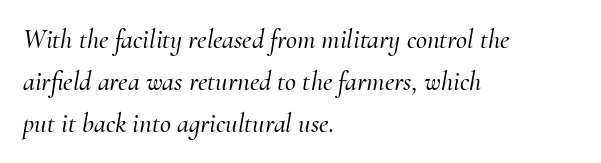
{"italic": "yes", "lean": "right", "slant_degrees": 10, "underline": "no", "align": "left", "line_spacing": "normal", "line_spacing_ratio": 1.55, "letter_spacing": "normal", "letter_spacing_em": 0.0, "glyph_px": 27}
